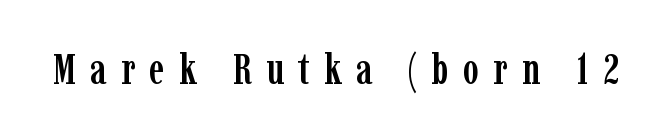
The image shows 43 px condensed serif type, upright; set unusually wide letter spacing (+0.33 em), not underlined; low stroke contrast and a medium x-height.
